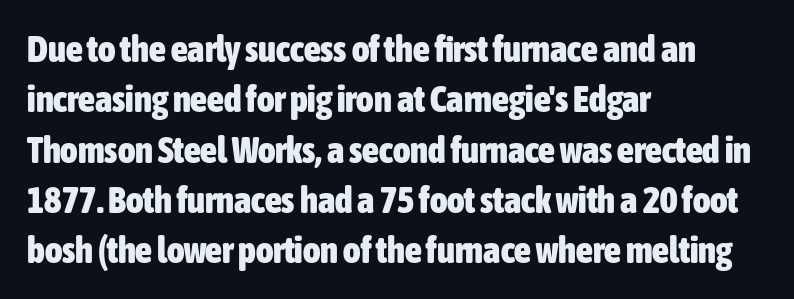
The image shows 37 px heavy, condensed sans-serif type, upright; set left-aligned, normal line spacing (1.36x), normal letter spacing, not underlined; low stroke contrast and a medium x-height.
